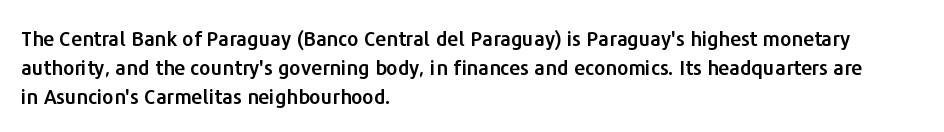
Default kerning and tracking; the words read as compact shapes. The type sits square on the baseline with zero lean. How would I describe the line gaps? Plain and ordinary. The zone under the glyphs is completely vacant. The lines are quadded left.
